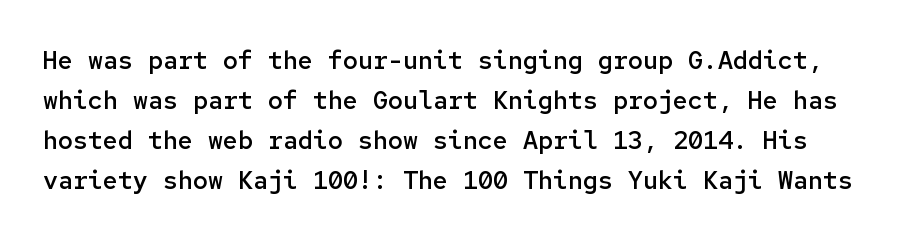
Compared with typical paragraphs, the rows here are spaced about the same. Glance below the letters and you will spot only blank space. The letterforms sit shoulder to shoulder at normal distance. The axis of the letterforms is exactly vertical. Typesetter's note: demi weight, one step under bold.
